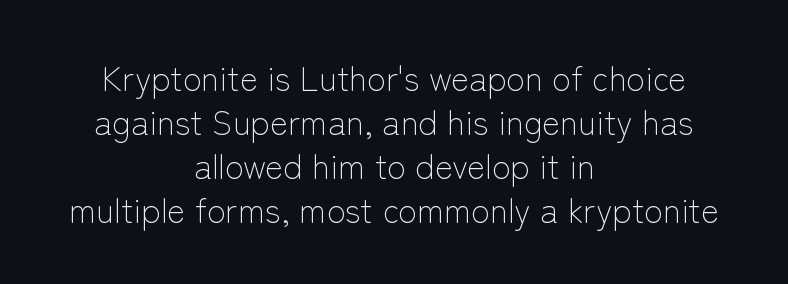
The image shows 34 px light sans-serif type, upright; set centered, normal line spacing (1.29x), normal letter spacing, not underlined; low stroke contrast and a medium x-height.
